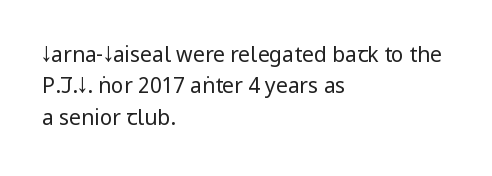
{"italic": "no", "bold": "no", "underline": "no", "align": "left", "line_spacing": "normal", "line_spacing_ratio": 1.49, "letter_spacing": "normal", "letter_spacing_em": 0.0, "glyph_px": 21}
